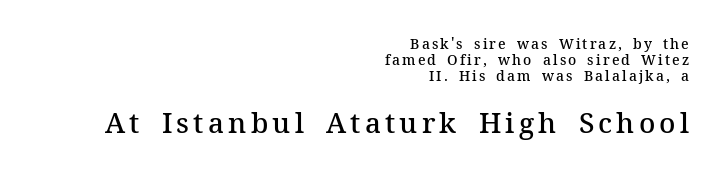
{"serif": "yes", "italic": "no", "bold": "semi", "weight": "semibold", "width": "normal", "stroke_contrast": "medium", "x_height": "medium", "monospaced": "no", "underline": "no", "align": "right", "line_spacing": "tight", "line_spacing_ratio": 1.14, "larger_block": "second", "size_ratio": 2.0, "glyph_px": 28}
